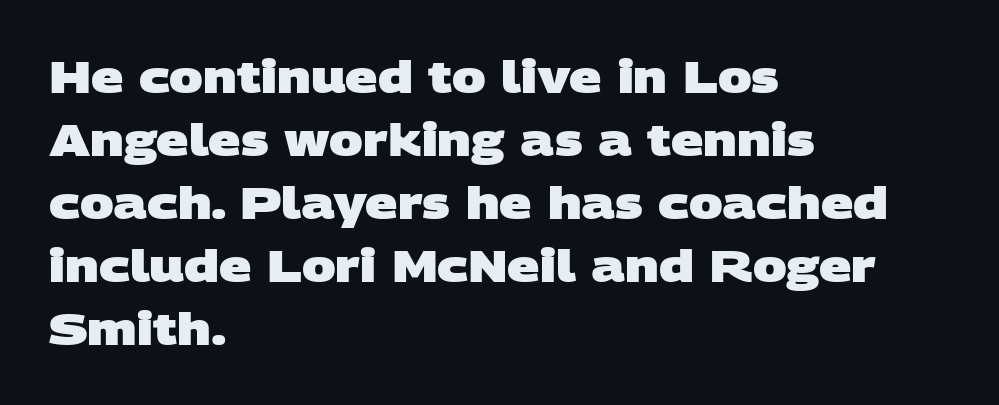
Short and long lines alike share a common starting point at left. On the weight axis this lands at bold, roughly 700. Only glyphs here, with clear space below each row. The line texture is even and compact thanks to regular tracking. Typographically, this falls in the sans-serif category.
